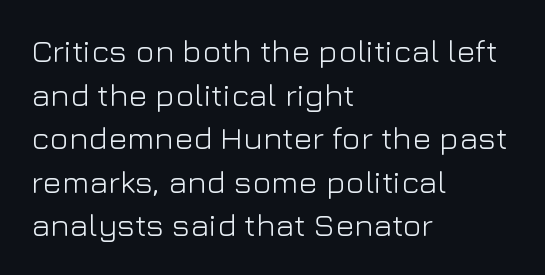
{"serif": "no", "italic": "no", "bold": "no", "weight": "light", "width": "normal", "stroke_contrast": "low", "x_height": "medium", "monospaced": "no", "underline": "no", "align": "left", "line_spacing": "normal", "line_spacing_ratio": 1.36, "letter_spacing": "normal", "letter_spacing_em": 0.0, "glyph_px": 32}
